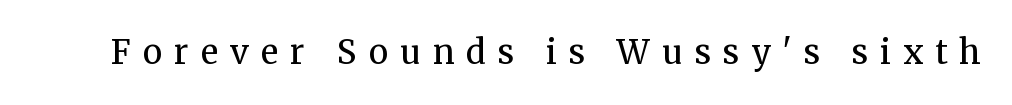
Q: Is the text bold? A: No.
Q: Is the text italic (slanted)? A: No, it is upright.
Q: Is the typeface a serif or a sans-serif typeface? A: Serif.
Q: Is the text underlined? A: No.
Q: Is the spacing between letters normal or unusually wide? A: Unusually wide.
Q: Width (condensed, normal, or wide)? A: Normal.
Q: Stroke contrast? A: Medium.
Q: x-height? A: Medium.
Q: Monospaced? A: No.
